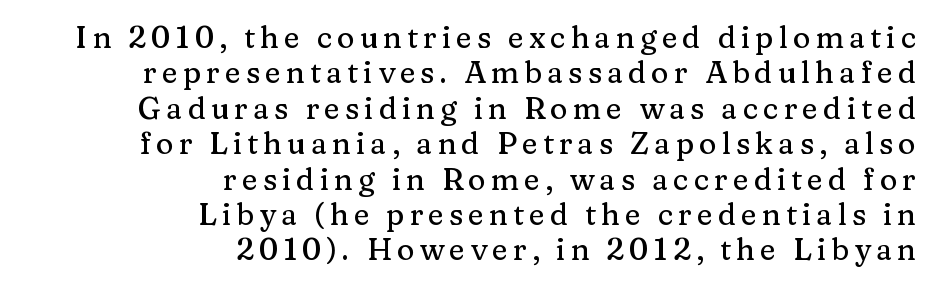
Q: Is the text italic (slanted)? A: No, it is upright.
Q: Is the typeface a serif or a sans-serif typeface? A: Serif.
Q: Is the text underlined? A: No.
Q: How is the paragraph aligned? A: Right-aligned.
Q: Width (condensed, normal, or wide)? A: Normal.
Q: Stroke contrast? A: Medium.
Q: x-height? A: Medium.
Q: Monospaced? A: No.
